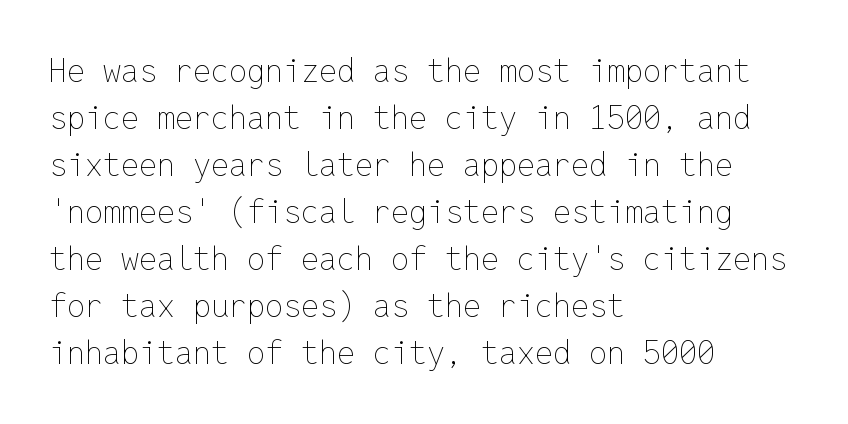
The image shows 32 px thin type, upright, monospaced; set left-aligned, normal line spacing (1.47x), normal letter spacing, not underlined; low stroke contrast and a medium x-height.
